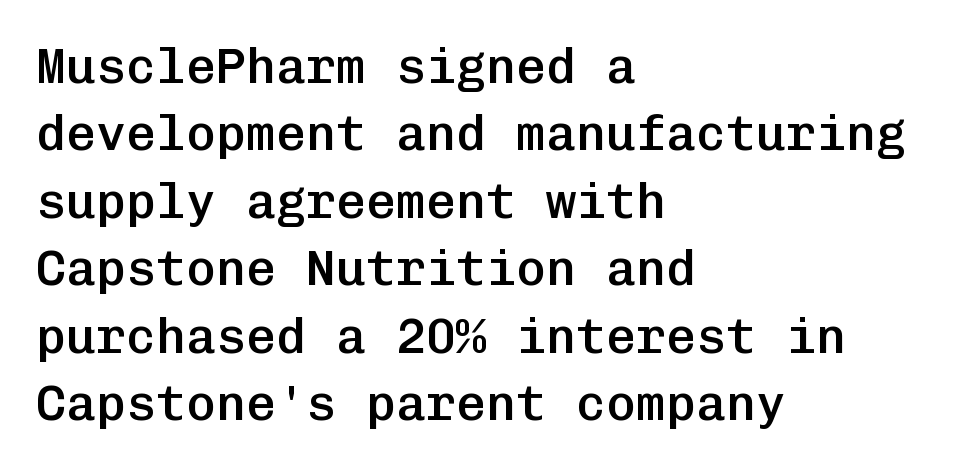
Q: Is the text bold? A: Semi-bold.
Q: Is the text italic (slanted)? A: No, it is upright.
Q: Is the typeface a serif or a sans-serif typeface? A: Sans-serif.
Q: Is the text underlined? A: No.
Q: How is the paragraph aligned? A: Left-aligned.
Q: Is the spacing between letters normal or unusually wide? A: Normal.
Q: Is the spacing between lines tight, normal or loose? A: Normal.
Q: Width (condensed, normal, or wide)? A: Normal.
Q: Stroke contrast? A: Low.
Q: x-height? A: Medium.
Q: Monospaced? A: Yes.
